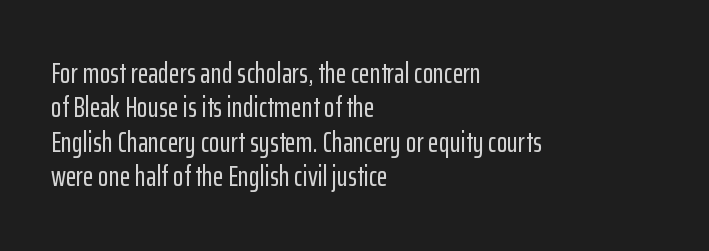
Q: Is the text italic (slanted)? A: No, it is upright.
Q: Is the typeface a serif or a sans-serif typeface? A: Sans-serif.
Q: Is the text underlined? A: No.
Q: How is the paragraph aligned? A: Left-aligned.
Q: Is the spacing between letters normal or unusually wide? A: Normal.
Q: Width (condensed, normal, or wide)? A: Condensed.
Q: Stroke contrast? A: Low.
Q: x-height? A: Medium.
Q: Monospaced? A: No.
